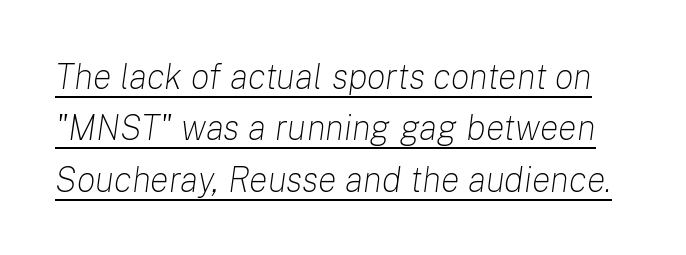
The image shows 35 px light type, italic (leaning right); set normal line spacing (1.47x), normal letter spacing, underlined; low stroke contrast and a medium x-height.
